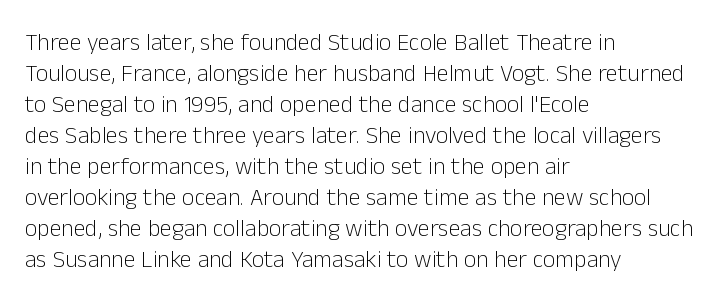
{"italic": "no", "bold": "no", "underline": "no", "align": "left", "line_spacing": "normal", "line_spacing_ratio": 1.29, "letter_spacing": "normal", "letter_spacing_em": 0.0, "glyph_px": 24}
